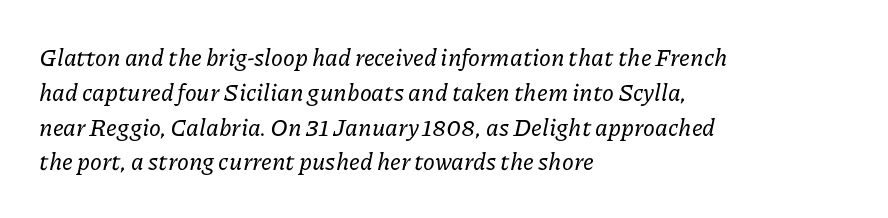
{"italic": "yes", "lean": "right", "slant_degrees": 11, "underline": "no", "align": "left", "line_spacing": "normal", "line_spacing_ratio": 1.45, "letter_spacing": "normal", "letter_spacing_em": 0.0, "glyph_px": 24}
